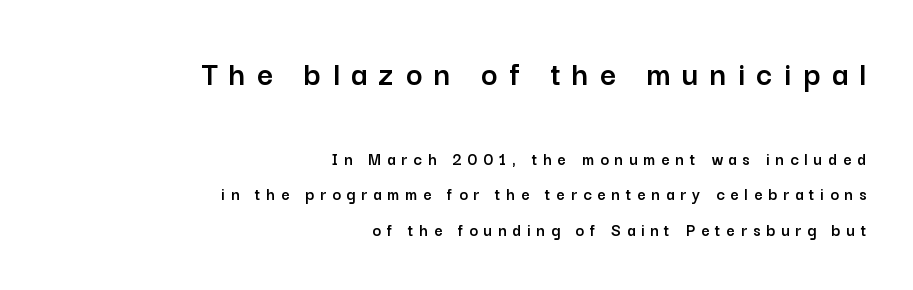
Q: Is the text italic (slanted)? A: No, it is upright.
Q: Is the typeface a serif or a sans-serif typeface? A: Sans-serif.
Q: Is the text underlined? A: No.
Q: How is the paragraph aligned? A: Right-aligned.
Q: Is the spacing between letters normal or unusually wide? A: Unusually wide.
Q: Is the spacing between lines tight, normal or loose? A: Loose.
Q: Which block of text is set in a larger size, the first (top) or the second (bottom)? A: The first (top) one.
Q: Width (condensed, normal, or wide)? A: Normal.
Q: Stroke contrast? A: Low.
Q: x-height? A: Medium.
Q: Monospaced? A: No.
